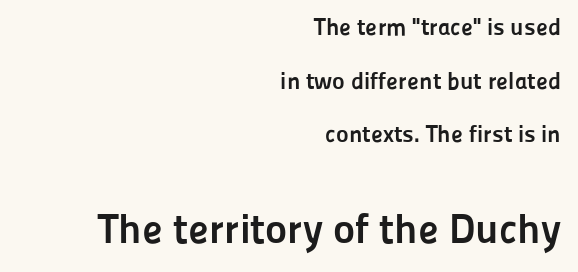
The image shows 42 px semibold sans-serif type, upright; set right-aligned, loose line spacing (2.23x), normal letter spacing, not underlined; the second (bottom) block is 1.75x larger; low stroke contrast and a medium x-height.
